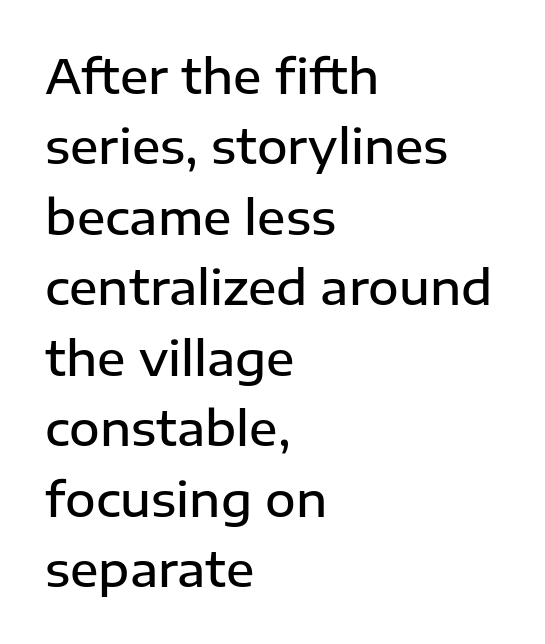
The image shows 47 px semibold sans-serif type, upright; set left-aligned, normal line spacing (1.5x), normal letter spacing, not underlined; low stroke contrast and a medium x-height.
